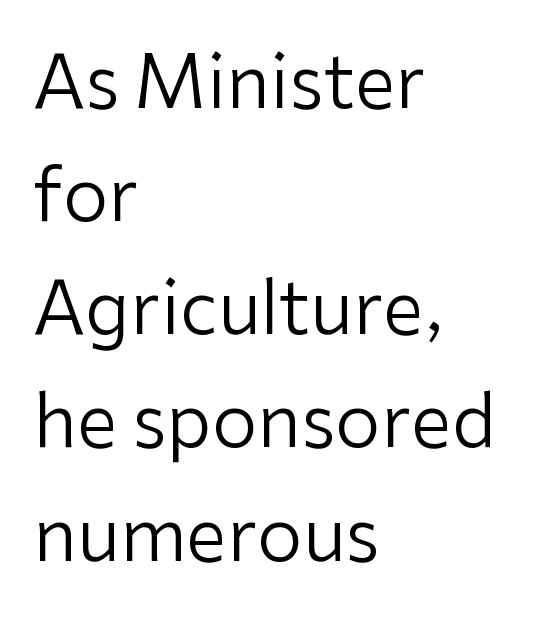
The image shows 73 px regular-weight sans-serif type, upright; set left-aligned, normal line spacing (1.55x), normal letter spacing, not underlined; low stroke contrast and a medium x-height.
